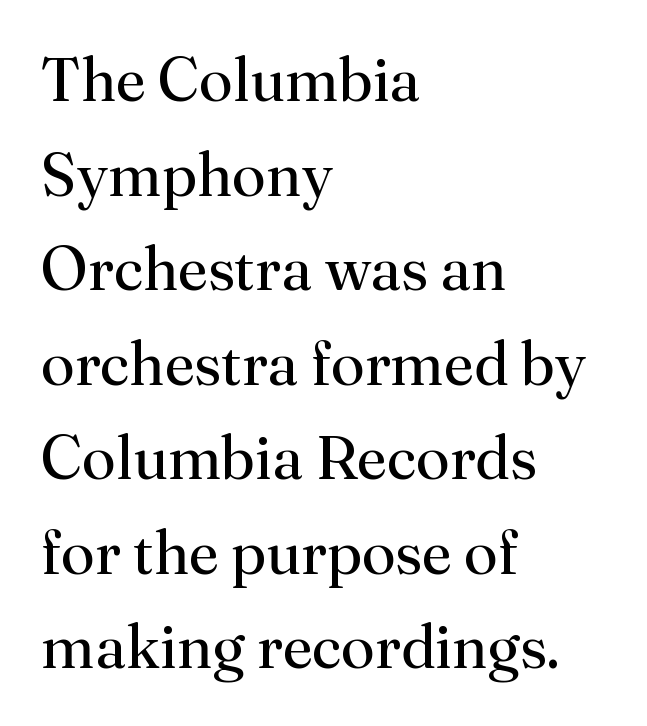
{"serif": "yes", "italic": "no", "bold": "no", "weight": "regular", "width": "normal", "stroke_contrast": "medium", "x_height": "small", "monospaced": "no", "underline": "no", "align": "left", "line_spacing": "normal", "line_spacing_ratio": 1.55, "letter_spacing": "normal", "letter_spacing_em": 0.0, "glyph_px": 61}
